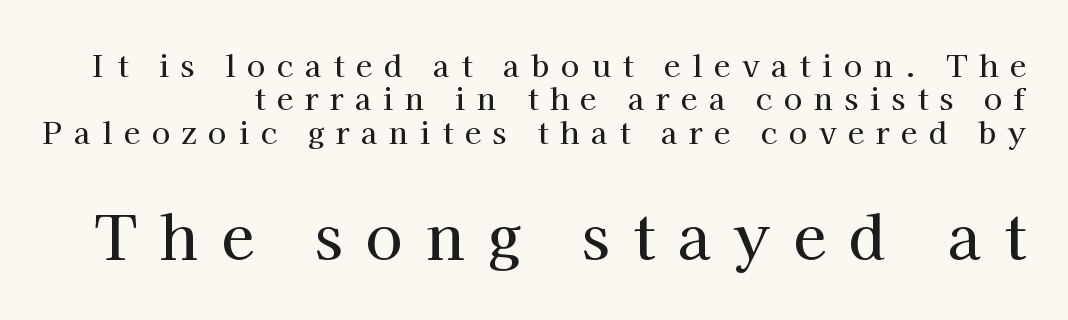
The image shows 60 px serif type, upright; set right-aligned, tight line spacing (1.11x), unusually wide letter spacing (+0.39 em), not underlined; the second (bottom) block is 2.0x larger; high stroke contrast and a medium x-height.
